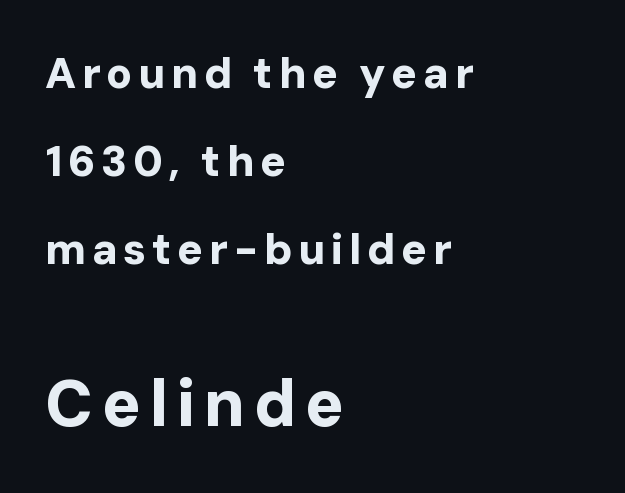
Q: Is the text bold? A: Yes.
Q: Is the text italic (slanted)? A: No, it is upright.
Q: Is the typeface a serif or a sans-serif typeface? A: Sans-serif.
Q: Is the text underlined? A: No.
Q: How is the paragraph aligned? A: Left-aligned.
Q: Is the spacing between lines tight, normal or loose? A: Loose.
Q: Which block of text is set in a larger size, the first (top) or the second (bottom)? A: The second (bottom) one.
Q: Width (condensed, normal, or wide)? A: Normal.
Q: Stroke contrast? A: Low.
Q: x-height? A: Medium.
Q: Monospaced? A: No.
